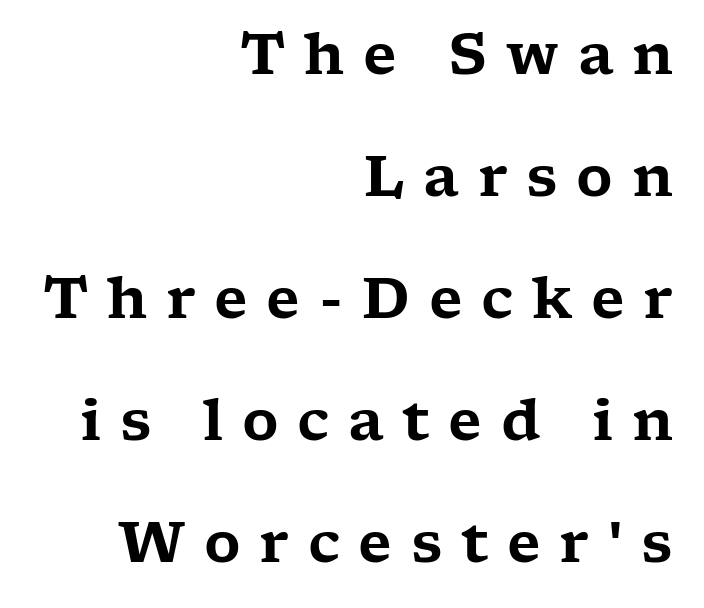
Q: Is the text italic (slanted)? A: No, it is upright.
Q: Is the typeface a serif or a sans-serif typeface? A: Serif.
Q: Is the text underlined? A: No.
Q: How is the paragraph aligned? A: Right-aligned.
Q: Is the spacing between letters normal or unusually wide? A: Unusually wide.
Q: Is the spacing between lines tight, normal or loose? A: Loose.
Q: Width (condensed, normal, or wide)? A: Wide.
Q: Stroke contrast? A: Low.
Q: x-height? A: Medium.
Q: Monospaced? A: No.
